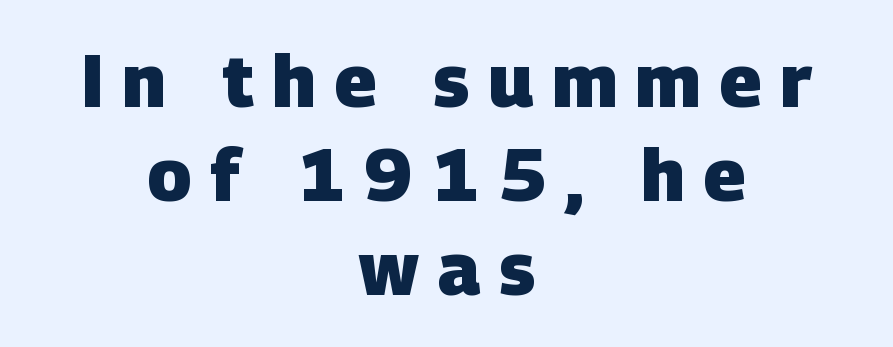
The image shows 74 px heavy sans-serif type; set centered, normal line spacing (1.27x), unusually wide letter spacing (+0.25 em), not underlined; low stroke contrast and a large x-height.
